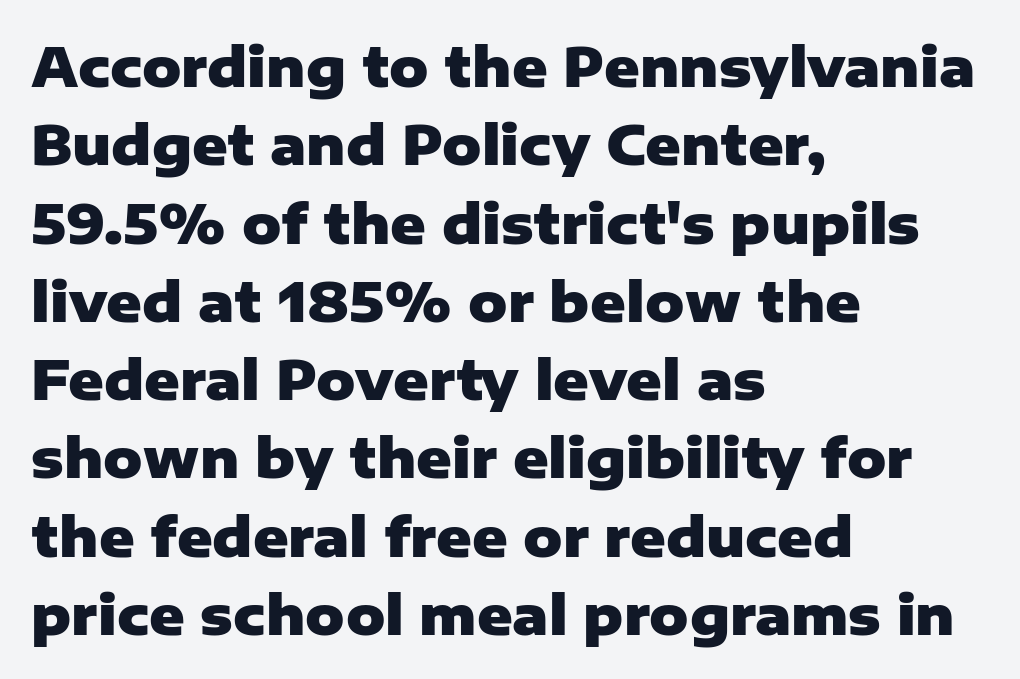
The image shows 54 px heavy sans-serif type, upright; set left-aligned, normal line spacing (1.45x), normal letter spacing, not underlined; low stroke contrast and a medium x-height.
